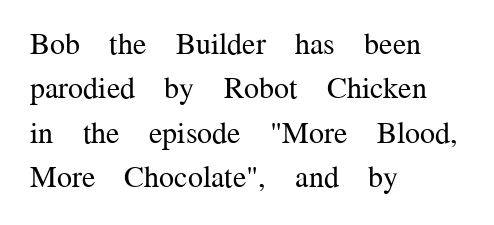
Q: Is the text bold? A: No.
Q: Is the text italic (slanted)? A: No, it is upright.
Q: Is the typeface a serif or a sans-serif typeface? A: Serif.
Q: Is the text underlined? A: No.
Q: How is the paragraph aligned? A: Left-aligned.
Q: Is the spacing between letters normal or unusually wide? A: Normal.
Q: Is the spacing between lines tight, normal or loose? A: Normal.
Q: Width (condensed, normal, or wide)? A: Normal.
Q: Stroke contrast? A: Medium.
Q: x-height? A: Medium.
Q: Monospaced? A: No.
